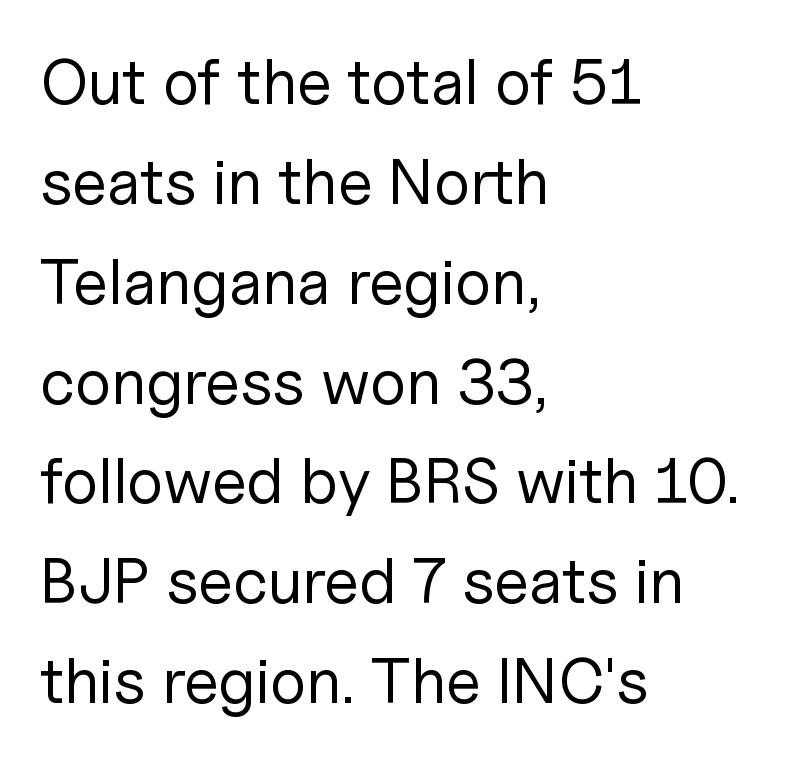
Q: Is the text bold? A: No.
Q: Is the text italic (slanted)? A: No, it is upright.
Q: Is the typeface a serif or a sans-serif typeface? A: Sans-serif.
Q: Is the text underlined? A: No.
Q: How is the paragraph aligned? A: Left-aligned.
Q: Is the spacing between letters normal or unusually wide? A: Normal.
Q: Is the spacing between lines tight, normal or loose? A: Normal.
Q: Width (condensed, normal, or wide)? A: Normal.
Q: Stroke contrast? A: Low.
Q: x-height? A: Medium.
Q: Monospaced? A: No.
